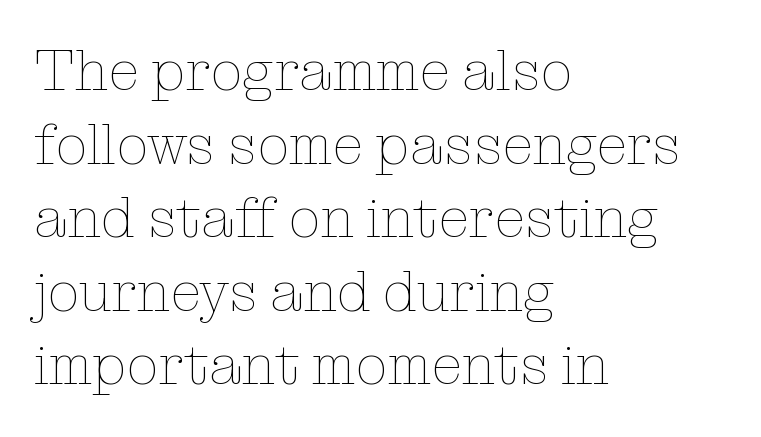
{"italic": "no", "bold": "no", "weight": "thin", "width": "normal", "stroke_contrast": "low", "x_height": "medium", "monospaced": "no", "underline": "no", "align": "left", "line_spacing": "normal", "line_spacing_ratio": 1.29, "letter_spacing": "normal", "letter_spacing_em": 0.0, "glyph_px": 57}
